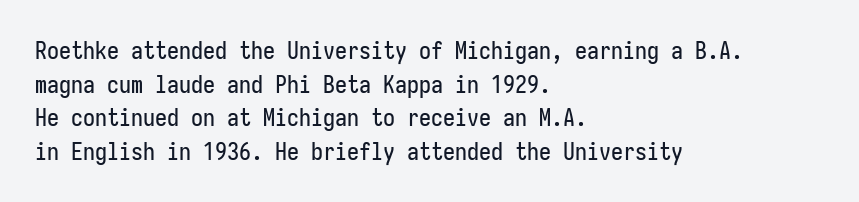
{"italic": "no", "underline": "no", "align": "left", "line_spacing": "normal", "line_spacing_ratio": 1.4, "letter_spacing": "normal", "letter_spacing_em": 0.0, "glyph_px": 24}
